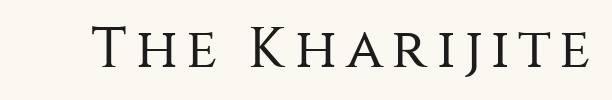
The image shows 57 px regular-weight sans-serif type, upright; set not underlined; medium stroke contrast and a large x-height.
